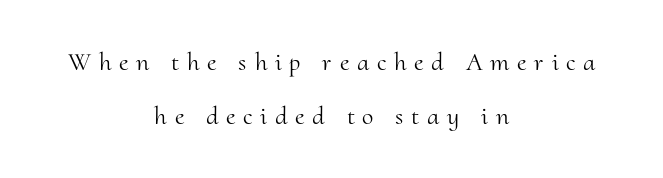
The image shows 26 px text type, upright; set centered, loose line spacing (2.09x), unusually wide letter spacing (+0.3 em), not underlined.
